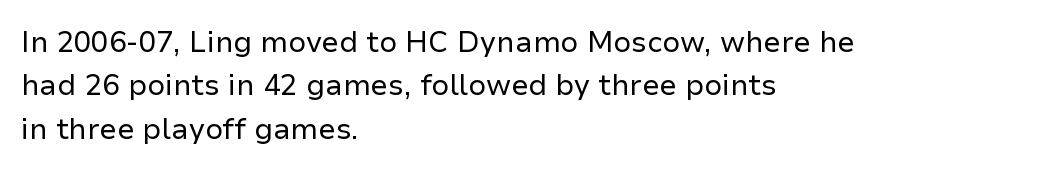
Descender tails drop into unmarked territory. This sample uses an upright cut, with every glyph sitting square on the baseline. These lines keep a tight, regular rhythm from letter to letter. Left-aligned paragraph, ragged on the right. These glyphs show unthickened strokes, regular width or finer. Check where the strokes stop: nothing finishes them off — pure sans.
